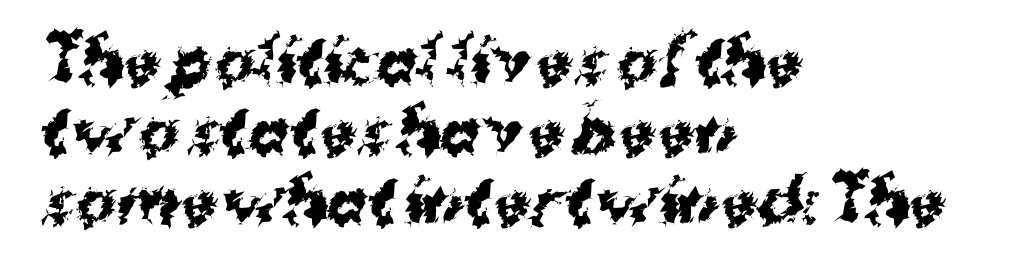
Q: Is the text bold? A: Yes.
Q: Is the typeface a serif or a sans-serif typeface? A: Sans-serif.
Q: Is the text underlined? A: No.
Q: How is the paragraph aligned? A: Left-aligned.
Q: Is the spacing between letters normal or unusually wide? A: Normal.
Q: Width (condensed, normal, or wide)? A: Normal.
Q: Stroke contrast? A: Medium.
Q: x-height? A: Medium.
Q: Monospaced? A: No.
